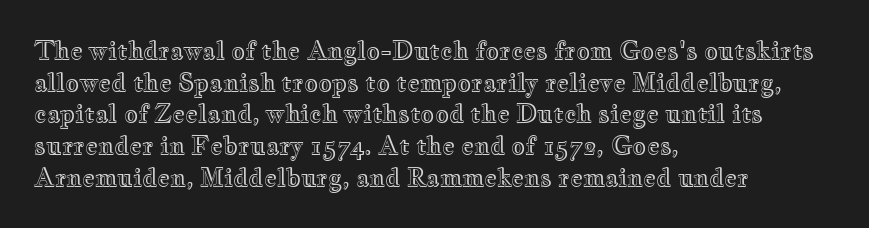
Q: Is the text italic (slanted)? A: No, it is upright.
Q: Is the text underlined? A: No.
Q: How is the paragraph aligned? A: Left-aligned.
Q: Is the spacing between letters normal or unusually wide? A: Normal.
Q: Is the spacing between lines tight, normal or loose? A: Normal.
